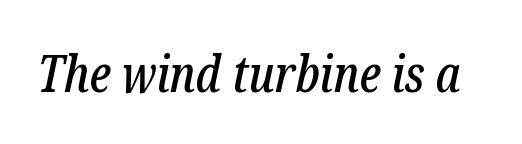
Q: Is the text italic (slanted)? A: Yes, it leans right by about 12 degrees.
Q: Is the typeface a serif or a sans-serif typeface? A: Serif.
Q: Is the text underlined? A: No.
Q: Is the spacing between letters normal or unusually wide? A: Normal.
Q: Width (condensed, normal, or wide)? A: Condensed.
Q: Stroke contrast? A: Low.
Q: x-height? A: Medium.
Q: Monospaced? A: No.
